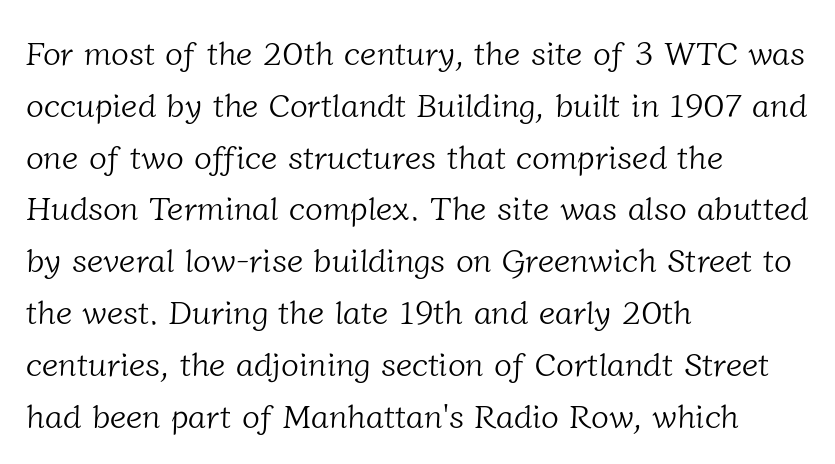
{"serif": "yes", "bold": "no", "weight": "light", "width": "normal", "stroke_contrast": "low", "x_height": "medium", "monospaced": "no", "underline": "no", "align": "left", "line_spacing": "normal", "line_spacing_ratio": 1.57, "letter_spacing": "normal", "letter_spacing_em": 0.0, "glyph_px": 33}
